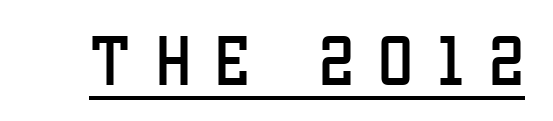
{"serif": "no", "italic": "no", "width": "condensed", "stroke_contrast": "low", "x_height": "large", "monospaced": "no", "underline": "yes", "letter_spacing": "wide", "letter_spacing_em": 0.43, "glyph_px": 56}
